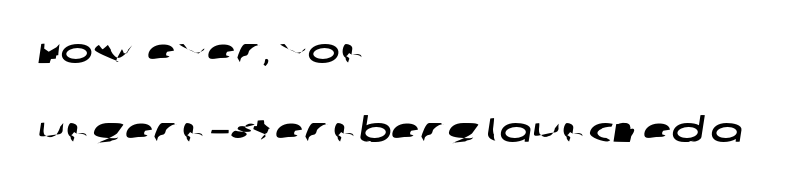
{"serif": "no", "width": "wide", "stroke_contrast": "low", "x_height": "large", "monospaced": "no", "underline": "no", "align": "left", "line_spacing": "loose", "line_spacing_ratio": 2.33, "letter_spacing": "normal", "letter_spacing_em": 0.0, "glyph_px": 34}
